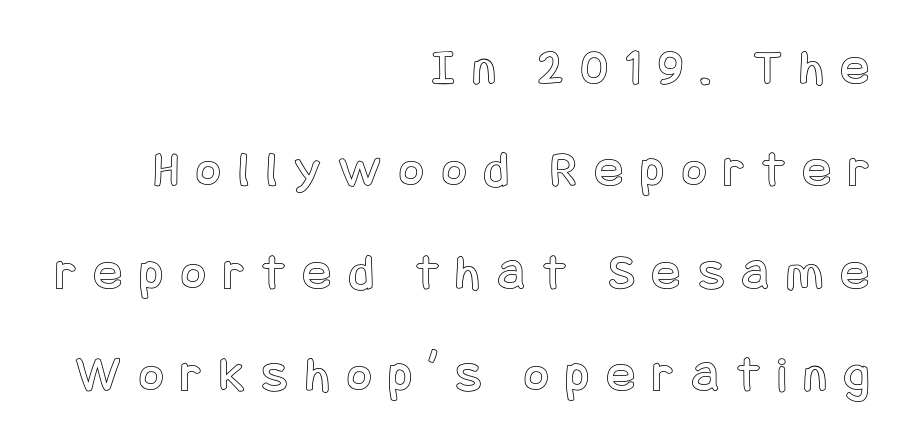
The face used here is rendered with a markedly widened letterfit. A typesetter would mark this as roman, not italic. The lines are spread far apart with generous leading. Rule under the text: the space is simply empty. Visually the block forms a straight wall on the right and a jagged coastline on the left.
